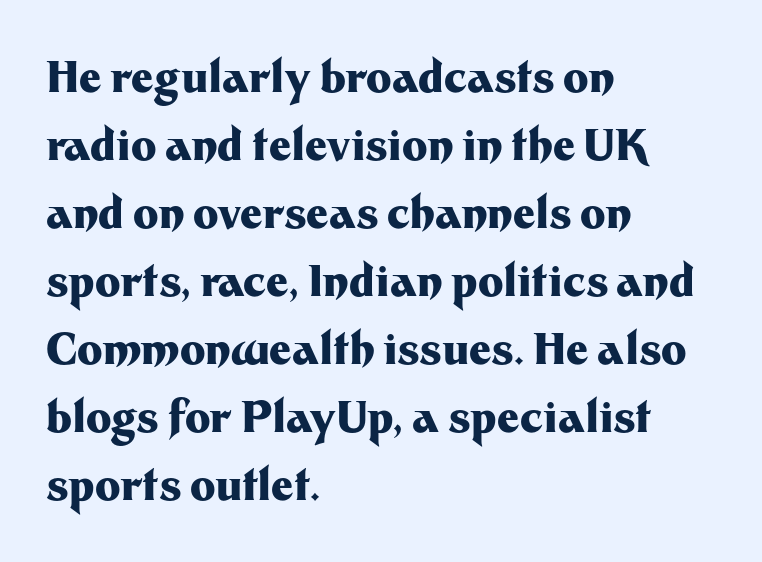
{"serif": "no", "italic": "no", "bold": "yes", "weight": "heavy", "width": "normal", "stroke_contrast": "medium", "x_height": "medium", "monospaced": "no", "underline": "no", "align": "left", "line_spacing": "normal", "line_spacing_ratio": 1.58, "letter_spacing": "normal", "letter_spacing_em": 0.0, "glyph_px": 43}
